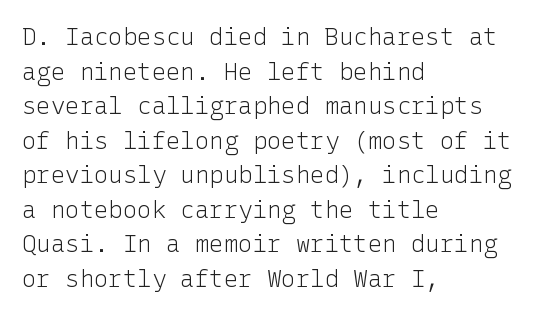
The image shows 24 px text type, upright; set left-aligned, normal line spacing (1.44x), normal letter spacing, not underlined.
